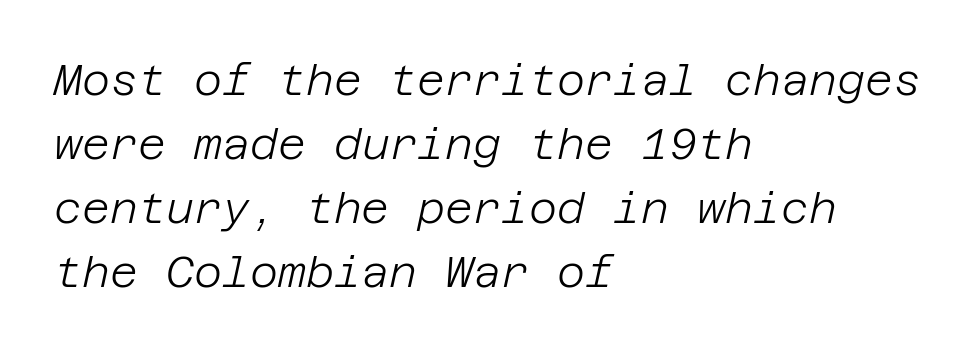
The letterforms sit shoulder to shoulder at normal distance. Is this a heavy cut? Hardly; it is regular or lighter. Glance below the letters and you will spot only blank space. The line-height multiplier appears to be the usual default.
